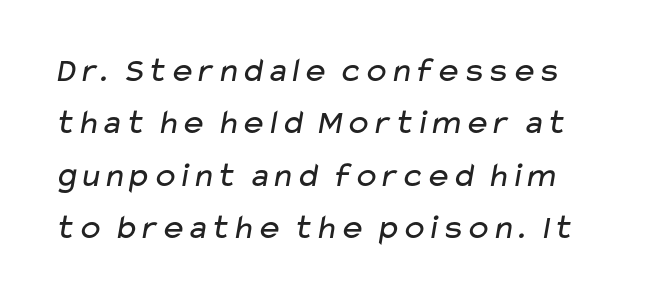
Nothing sits at the stroke ends, so this counts as sans-serif. These lines are rendered in a variable-pitch font. The baseline area is clear. Stems and bowls with no extra thickness — not bold.
